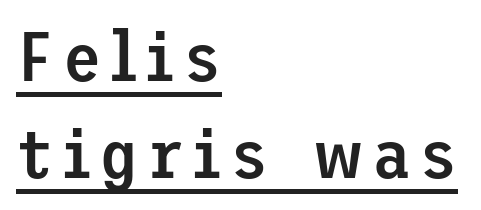
The setting favours the left margin, as ordinary paragraphs usually do. If you measured baseline to baseline, you'd find a middling distance. Stems and bowls a touch heavier than normal — semibold. Quick note: underline on. Posture: upright roman. The glyphs in this specimen are sans serif.
